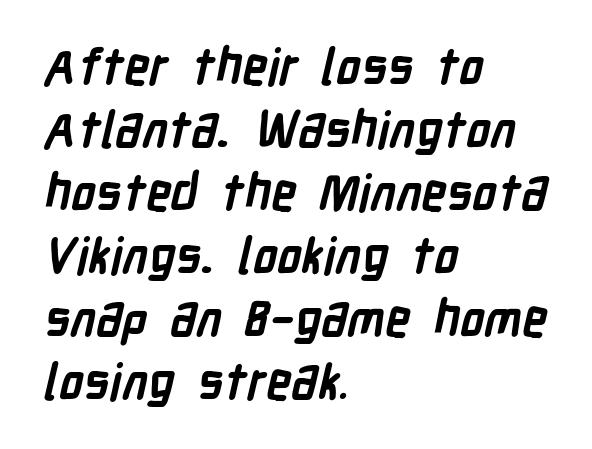
Q: Is the text bold? A: Yes.
Q: Is the typeface a serif or a sans-serif typeface? A: Sans-serif.
Q: Is the text underlined? A: No.
Q: How is the paragraph aligned? A: Left-aligned.
Q: Is the spacing between letters normal or unusually wide? A: Normal.
Q: Is the spacing between lines tight, normal or loose? A: Normal.
Q: Width (condensed, normal, or wide)? A: Condensed.
Q: Stroke contrast? A: Low.
Q: x-height? A: Medium.
Q: Monospaced? A: No.
